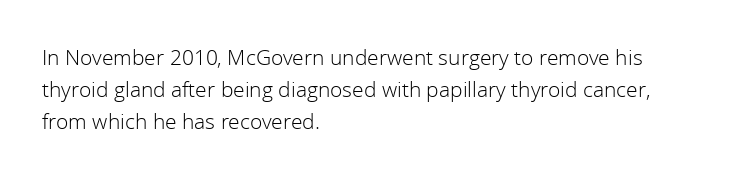
Q: Is the text bold? A: No.
Q: Is the text italic (slanted)? A: No, it is upright.
Q: Is the text underlined? A: No.
Q: How is the paragraph aligned? A: Left-aligned.
Q: Is the spacing between letters normal or unusually wide? A: Normal.
Q: Is the spacing between lines tight, normal or loose? A: Normal.
